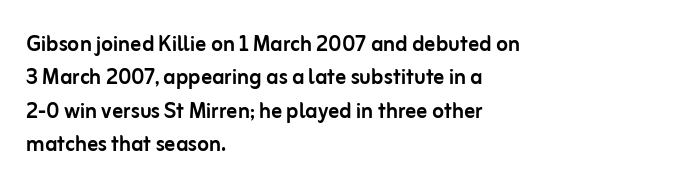
{"italic": "no", "underline": "no", "align": "left", "line_spacing_ratio": 1.24, "letter_spacing": "normal", "letter_spacing_em": 0.0, "glyph_px": 27}
